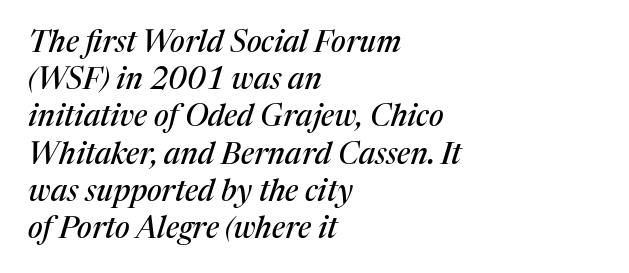
Inter-character spacing is left at the font's built-in metrics. Proportional: the letters do not fall into vertical columns. This is serif lettering, the kind often seen in printed books. Underlining? Definitely not there.
